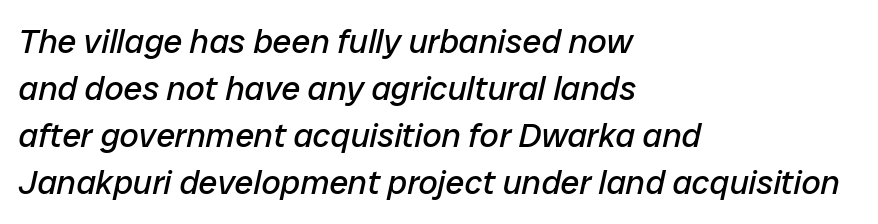
Q: Is the text bold? A: No.
Q: Is the text italic (slanted)? A: Yes, it leans right by about 12 degrees.
Q: Is the text underlined? A: No.
Q: How is the paragraph aligned? A: Left-aligned.
Q: Is the spacing between letters normal or unusually wide? A: Normal.
Q: Is the spacing between lines tight, normal or loose? A: Normal.
Q: Width (condensed, normal, or wide)? A: Normal.
Q: Stroke contrast? A: Low.
Q: x-height? A: Medium.
Q: Monospaced? A: No.
